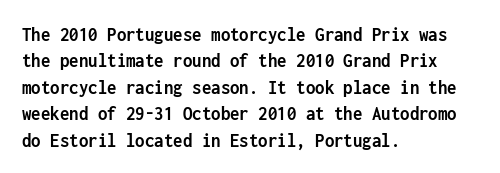
What weight is shown? A full bold with thick strokes. The lettering holds an erect, upright posture throughout. Plain, unruled lines of type. The rendering keeps characters at their native spacing. Leading: standard.
